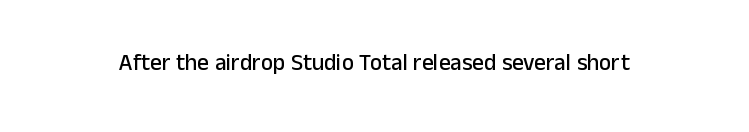
{"italic": "no", "underline": "no", "letter_spacing": "normal", "letter_spacing_em": 0.0, "glyph_px": 23}
